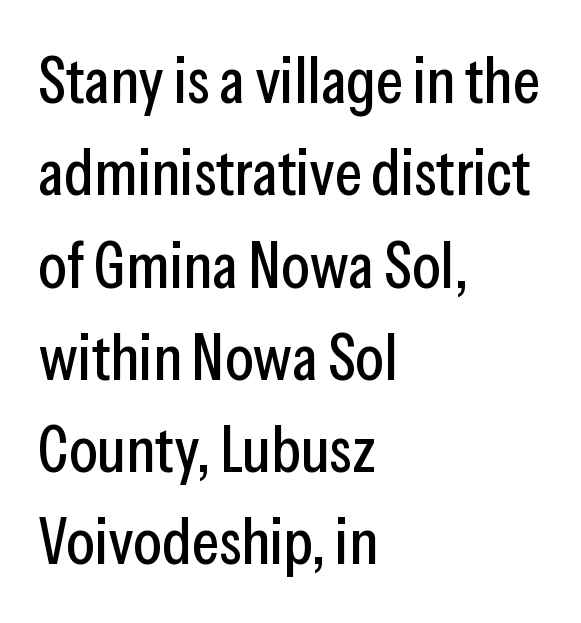
The image shows 65 px condensed sans-serif type, upright; set left-aligned, normal line spacing (1.42x), normal letter spacing, not underlined; low stroke contrast and a medium x-height.
